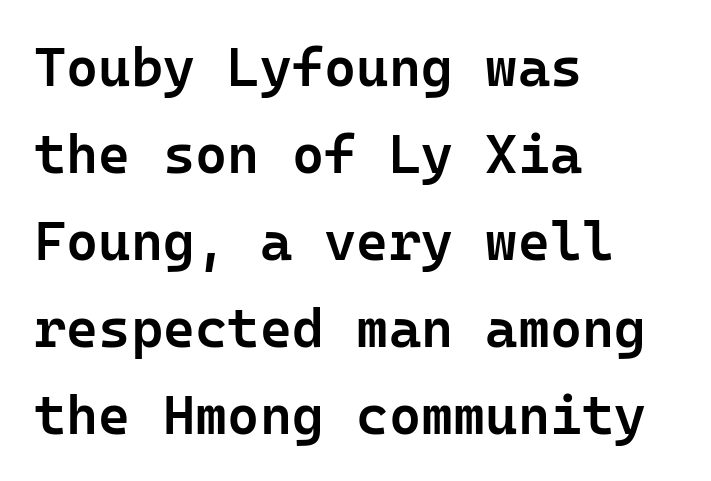
The typeface chosen for these lines omits serifs. The typography opts for an upright posture over an oblique one. The zone under the glyphs is completely vacant. The line-height multiplier appears to be the usual default. Firm but not heavy-handed strokes: this text is semibold. There is no visible air inserted between adjacent glyphs.
